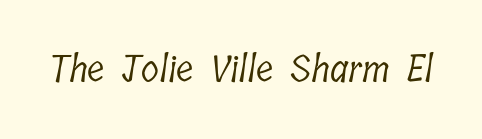
Check under the words: just untouched page. This is serif lettering, the kind often seen in printed books. Ink coverage per letter is moderate at most. Between one letter and the next there's only the usual sliver of space. The letters advance in unequal steps, a hallmark of proportional type.
